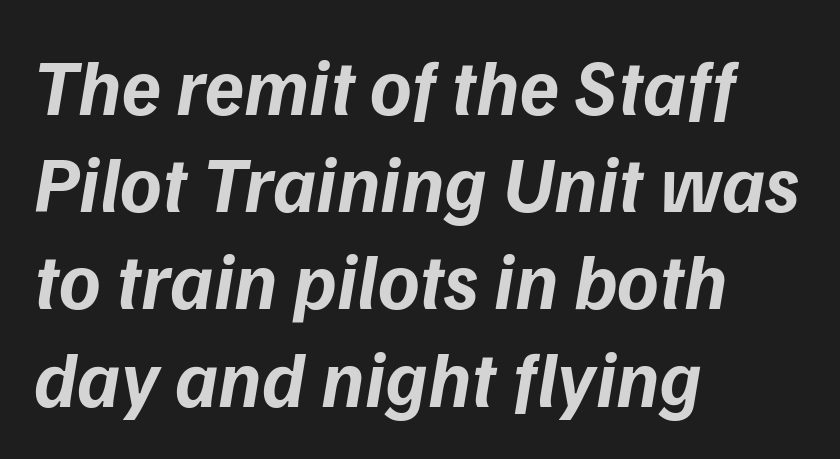
The rendering uses natural spacing where letterforms have individual widths. Compared with typical body copy, the letter spacing here is the same. Underline: absent. Examine the stroke ends and you'll find no serifs.
